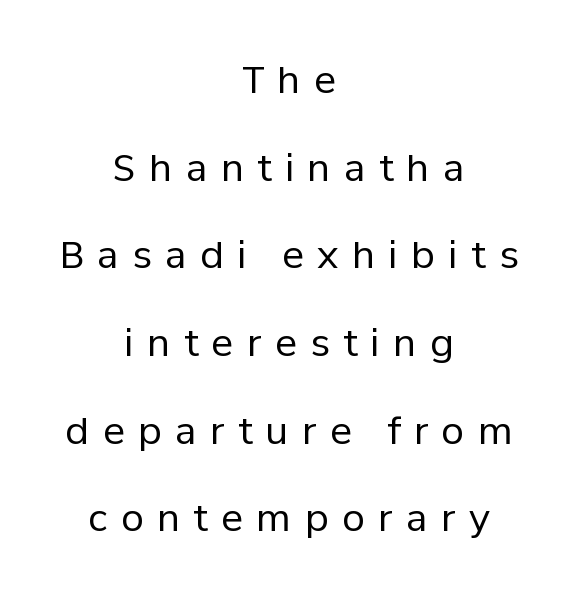
Q: Is the text bold? A: No.
Q: Is the text italic (slanted)? A: No, it is upright.
Q: Is the typeface a serif or a sans-serif typeface? A: Sans-serif.
Q: Is the text underlined? A: No.
Q: How is the paragraph aligned? A: Centered.
Q: Is the spacing between letters normal or unusually wide? A: Unusually wide.
Q: Is the spacing between lines tight, normal or loose? A: Loose.
Q: Width (condensed, normal, or wide)? A: Normal.
Q: Stroke contrast? A: Low.
Q: x-height? A: Medium.
Q: Monospaced? A: No.
